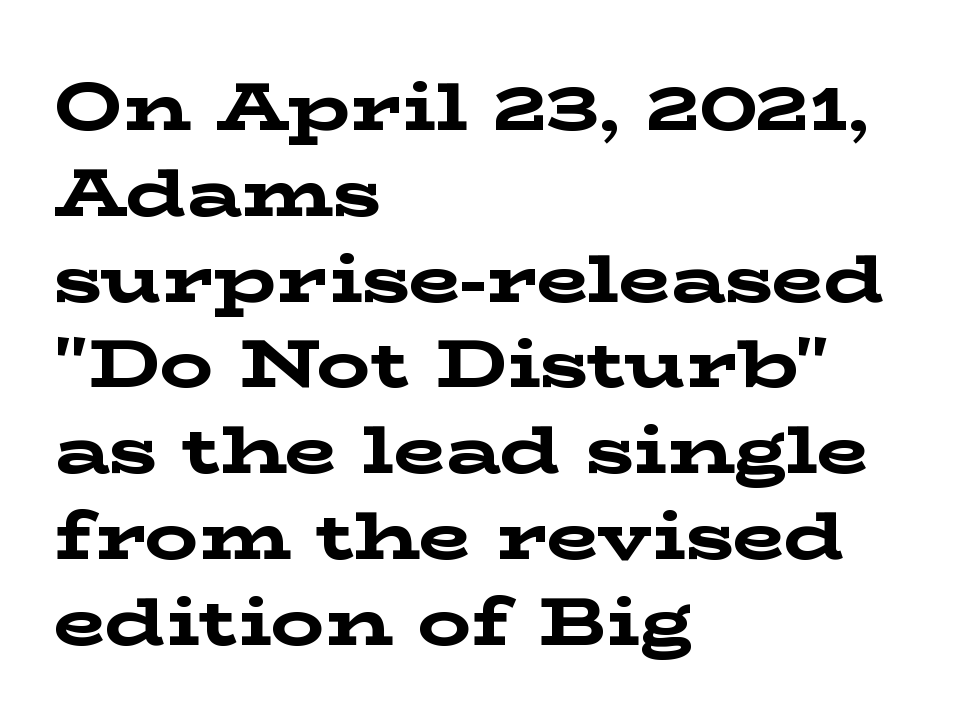
The image shows 67 px bold, wide serif type, upright; set left-aligned, normal line spacing (1.28x), normal letter spacing, not underlined; low stroke contrast and a medium x-height.
